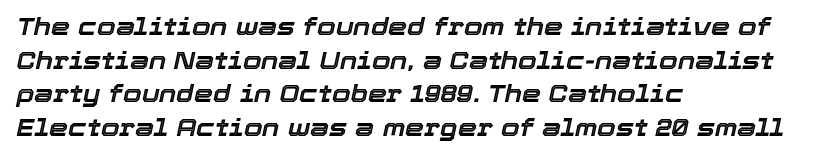
{"italic": "yes", "lean": "right", "slant_degrees": 12, "underline": "no", "align": "left", "line_spacing": "normal", "line_spacing_ratio": 1.4, "letter_spacing": "normal", "letter_spacing_em": 0.0, "glyph_px": 24}
